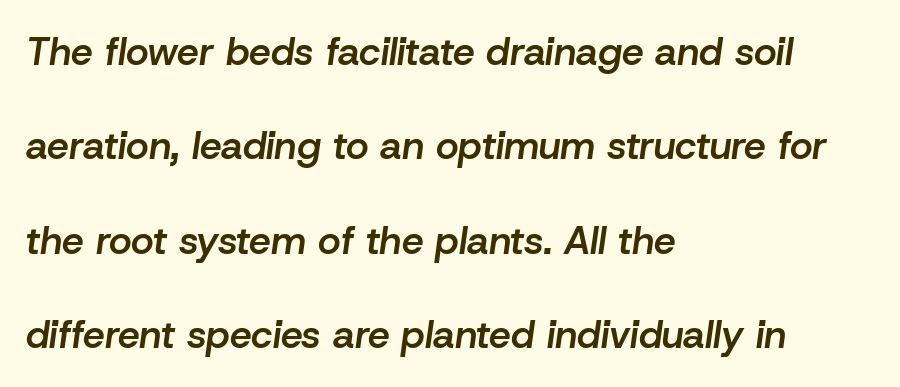
Weight: semibold (demi). Each row of text sits above clean, open space. You could call the tracking neutral — neither tight nor loose. The compositor pushed each line to the left boundary. Vertically, the passage feels expansive, rows floating well apart. Here the designer chose a conventional face with non-uniform glyph widths.
